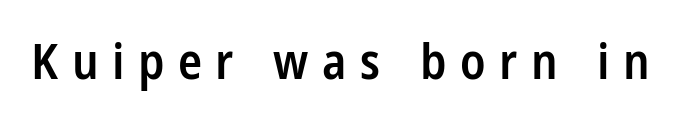
Does extra space separate the letters? Yes, quite a lot of it. The font is running at a semibold setting, under full bold. Vertical strokes here are truly vertical. The baseline area is clear. Are there feet on the stems? There aren't — it's a sans.
